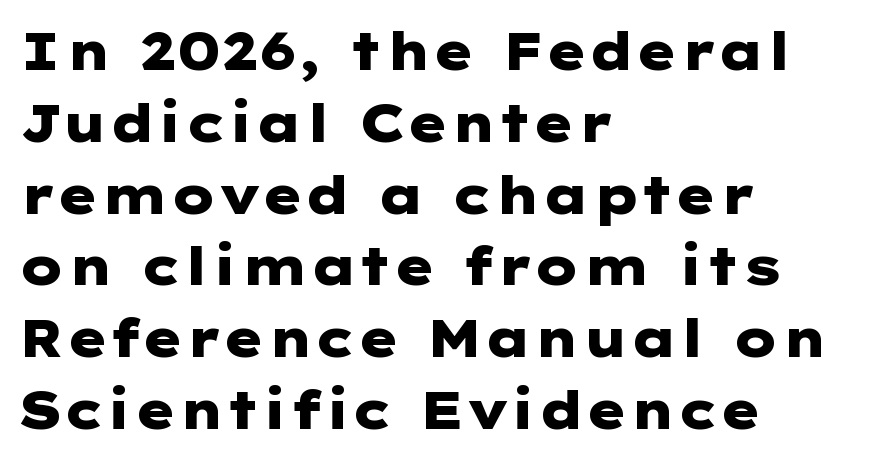
{"serif": "no", "italic": "no", "bold": "yes", "weight": "heavy", "width": "wide", "stroke_contrast": "low", "x_height": "medium", "underline": "no", "align": "left", "line_spacing": "normal", "line_spacing_ratio": 1.38, "letter_spacing": "normal", "letter_spacing_em": 0.0, "glyph_px": 52}
